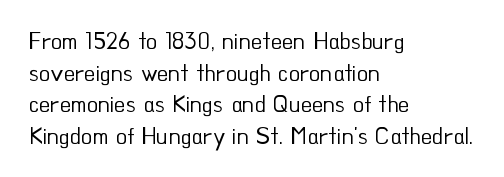
The image shows 23 px text type, upright; set left-aligned, normal line spacing (1.37x), normal letter spacing, not underlined.
